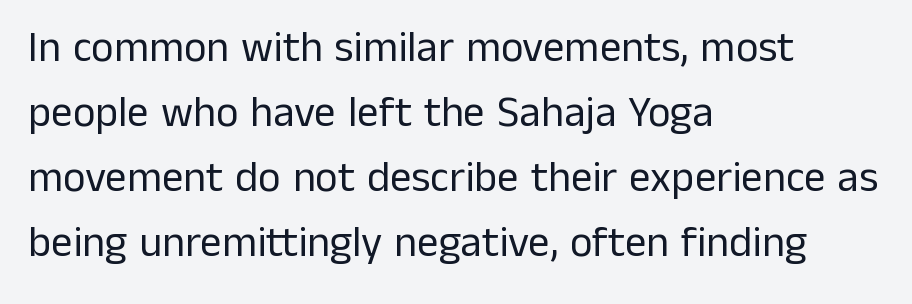
The image shows 43 px regular-weight sans-serif type, upright; set left-aligned, normal line spacing (1.51x), normal letter spacing, not underlined; low stroke contrast and a medium x-height.
